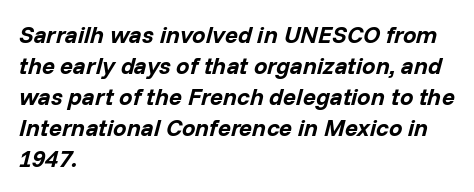
Q: Is the text bold? A: Yes.
Q: Is the text italic (slanted)? A: Yes, it leans right by about 14 degrees.
Q: Is the text underlined? A: No.
Q: How is the paragraph aligned? A: Left-aligned.
Q: Is the spacing between letters normal or unusually wide? A: Normal.
Q: Is the spacing between lines tight, normal or loose? A: Normal.
